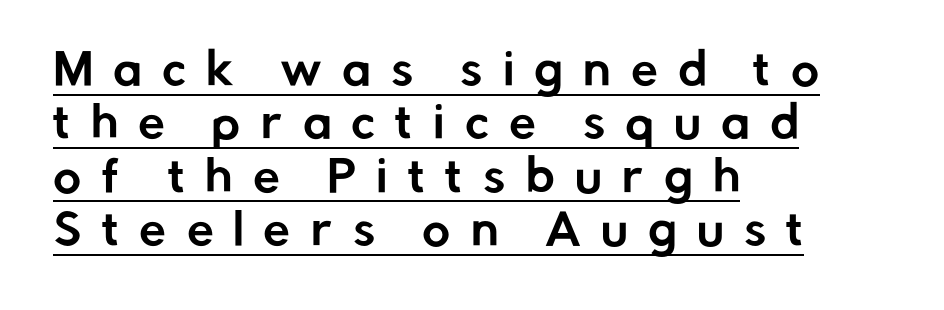
{"serif": "no", "italic": "no", "width": "normal", "stroke_contrast": "low", "x_height": "medium", "monospaced": "no", "underline": "yes", "align": "left", "line_spacing_ratio": 1.24, "letter_spacing": "wide", "letter_spacing_em": 0.47, "glyph_px": 43}
